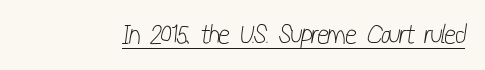
Is the letter spacing exaggerated? No — it looks like the ordinary default. Stem width sits at or under what a default text font uses. Underline: present.
